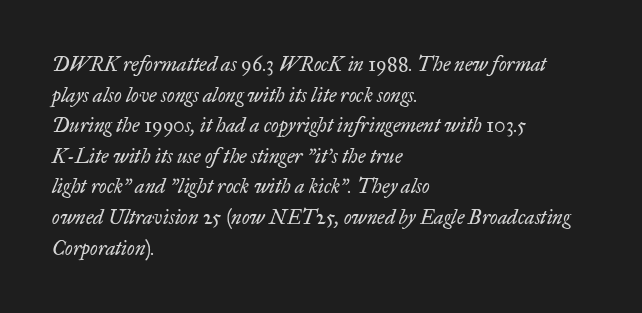
These glyphs show unthickened strokes, regular width or finer. Italic? Definitely — the glyphs are oblique. Horizontally, the lines are justified to the leading edge only. Interline gaps are of average width in this sample. Observe the ordinary spacing: letters are neighbours, not strangers.
